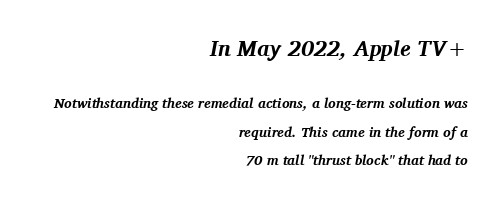
The image shows 22 px bold type, italic (leaning right); set right-aligned, loose line spacing (2.03x), normal letter spacing, not underlined; the first (top) block is 1.57x larger.
